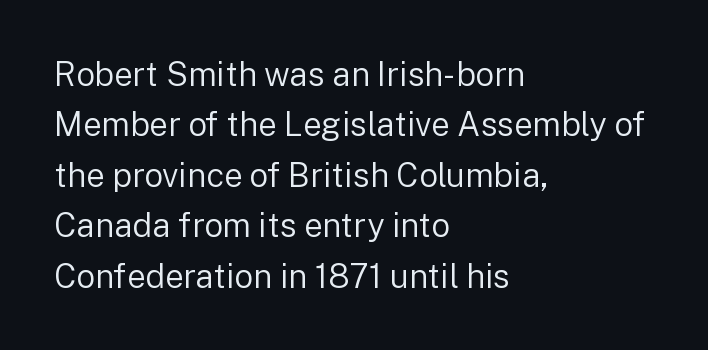
Each line starts at the same left margin while the right side varies. The type sits square on the baseline with zero lean. The face used here is rendered with its standard letterfit. The cut favours lightness, reaching ordinary text weight at its darkest. The specimen omits any rule beneath the text block's lines.
